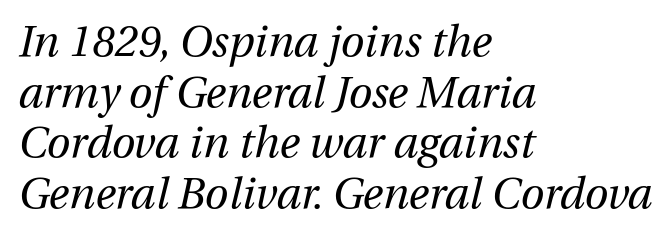
Q: Is the text bold? A: No.
Q: Is the text italic (slanted)? A: Yes, it leans right by about 12 degrees.
Q: Is the text underlined? A: No.
Q: How is the paragraph aligned? A: Left-aligned.
Q: Is the spacing between letters normal or unusually wide? A: Normal.
Q: Width (condensed, normal, or wide)? A: Normal.
Q: Stroke contrast? A: Medium.
Q: x-height? A: Medium.
Q: Monospaced? A: No.
